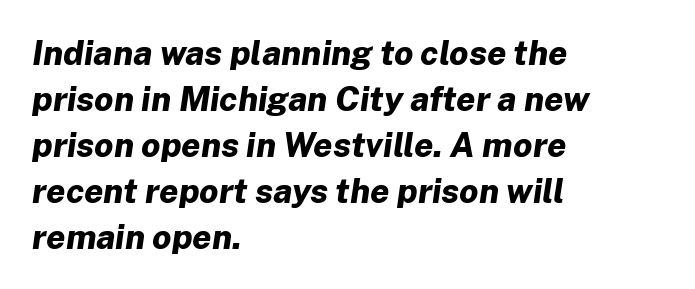
{"italic": "yes", "lean": "right", "slant_degrees": 8, "bold": "yes", "weight": "bold", "width": "normal", "stroke_contrast": "low", "x_height": "medium", "monospaced": "no", "underline": "no", "align": "left", "line_spacing": "normal", "line_spacing_ratio": 1.35, "letter_spacing": "normal", "letter_spacing_em": 0.0, "glyph_px": 34}
